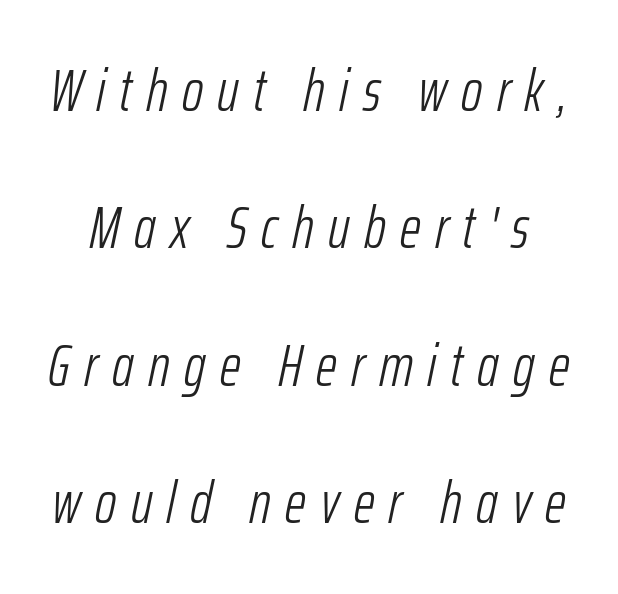
The image shows 59 px light, condensed type, italic (leaning right); set loose line spacing (2.33x), unusually wide letter spacing (+0.24 em), not underlined; low stroke contrast and a medium x-height.
